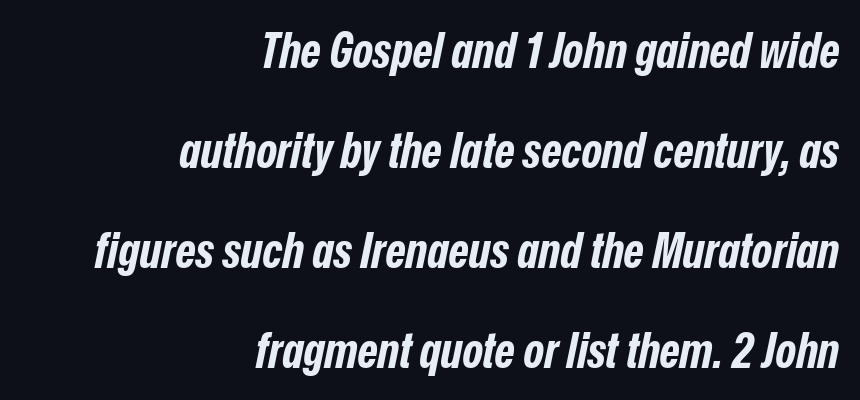
The lettering tilts uniformly, giving the passage an italic look. A typesetter would call this leading open, well beyond the default. Proportional: the letters do not fall into vertical columns. Typeset ragged left — the right edge is the straight one. Each row of text sits above clean, open space.
